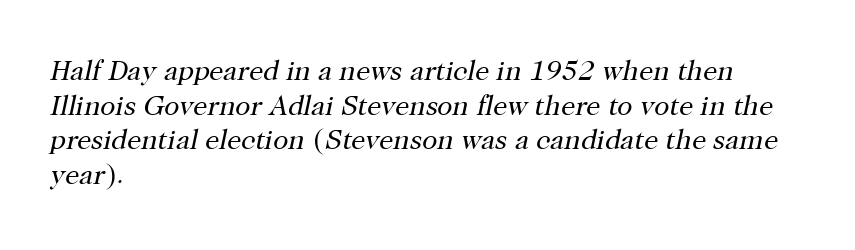
The image shows 28 px regular-weight serif type, italic (leaning right); set left-aligned, line spacing 1.24x, normal letter spacing, not underlined; high stroke contrast and a medium x-height.
